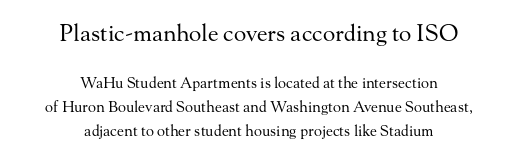
{"italic": "no", "bold": "no", "underline": "no", "align": "center", "line_spacing": "normal", "line_spacing_ratio": 1.6, "letter_spacing": "normal", "letter_spacing_em": 0.0, "larger_block": "first", "size_ratio": 1.53, "glyph_px": 23}
